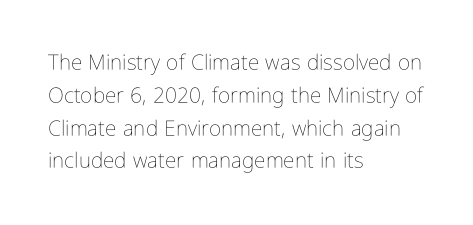
The image shows 21 px text type, upright; set left-aligned, normal line spacing (1.56x), normal letter spacing, not underlined.
